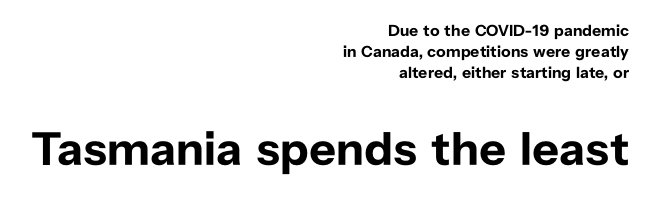
The passage shown has conventional tracking throughout. The typesetter chose a ragged-left arrangement here. Each letter keeps its own natural width here, so spacing adapts to shape. No feet cap the strokes, marking this as sans-serif type. The strip under each line holds only bare page. No italicization has been applied; the sample stays upright.
